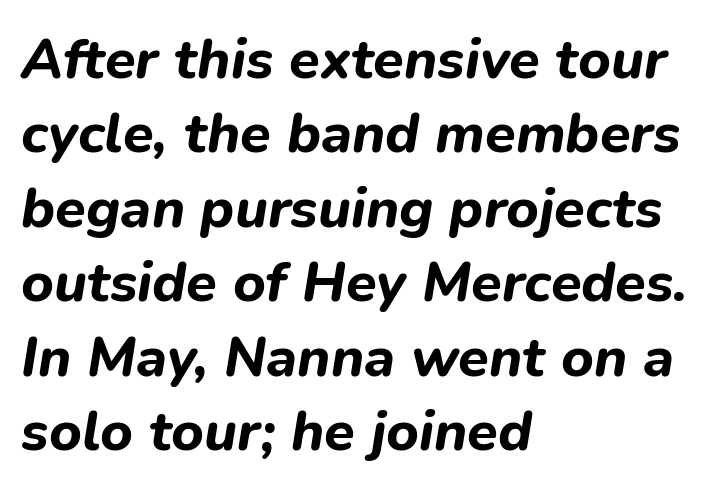
The image shows 56 px bold type, italic (leaning right); set left-aligned, normal line spacing (1.33x), normal letter spacing, not underlined; low stroke contrast and a medium x-height.
